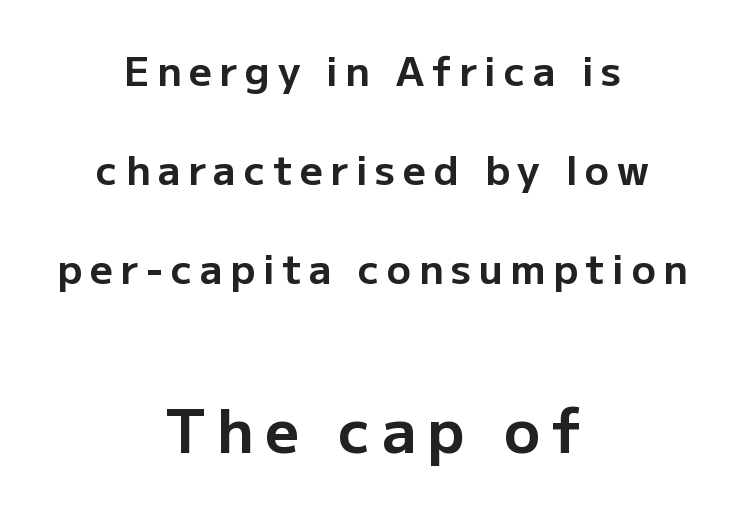
Q: Is the text bold? A: Yes.
Q: Is the text italic (slanted)? A: No, it is upright.
Q: Is the typeface a serif or a sans-serif typeface? A: Sans-serif.
Q: Is the text underlined? A: No.
Q: How is the paragraph aligned? A: Centered.
Q: Is the spacing between lines tight, normal or loose? A: Loose.
Q: Which block of text is set in a larger size, the first (top) or the second (bottom)? A: The second (bottom) one.
Q: Width (condensed, normal, or wide)? A: Normal.
Q: Stroke contrast? A: Low.
Q: x-height? A: Medium.
Q: Monospaced? A: No.
